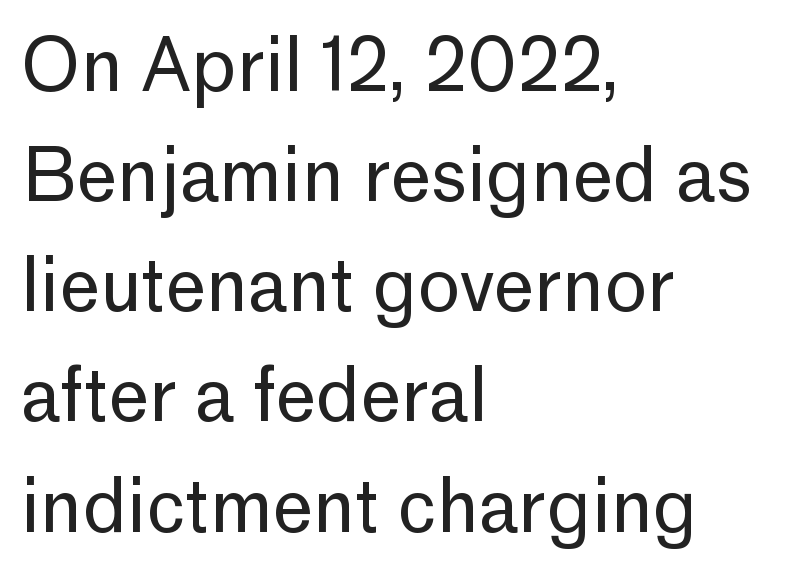
The image shows 72 px regular-weight sans-serif type, upright; set left-aligned, normal line spacing (1.53x), normal letter spacing, not underlined; low stroke contrast and a medium x-height.
